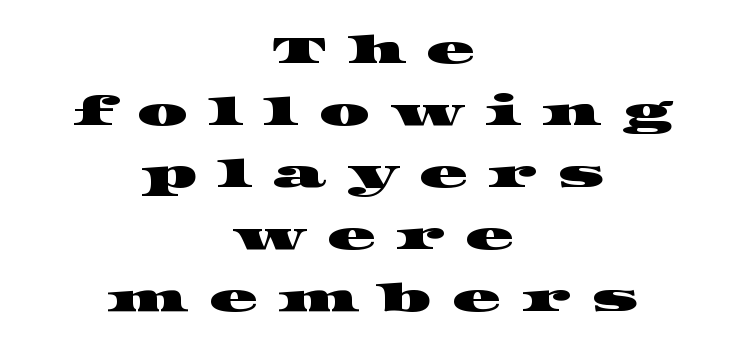
The image shows 40 px wide serif type; set centered, normal line spacing (1.55x), unusually wide letter spacing (+0.5 em), not underlined; high stroke contrast and a large x-height.
